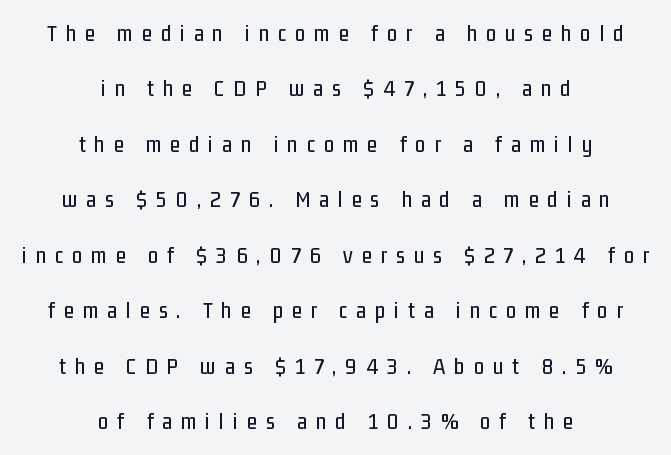
Q: Is the text italic (slanted)? A: No, it is upright.
Q: Is the text underlined? A: No.
Q: How is the paragraph aligned? A: Centered.
Q: Is the spacing between letters normal or unusually wide? A: Unusually wide.
Q: Is the spacing between lines tight, normal or loose? A: Loose.
